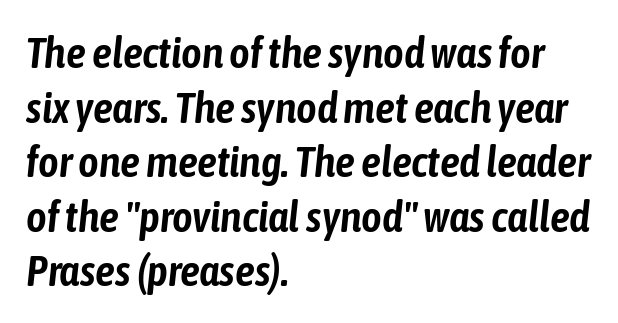
These lines are rendered in a variable-pitch font. Notice how the stems are inclined rather than vertical — that's the hallmark of italics. Letters rest on an invisible, unmarked baseline. This rendering uses left alignment, leaving the right contour irregular. Nothing unusual about the tracking: characters are spaced as the font intends.
